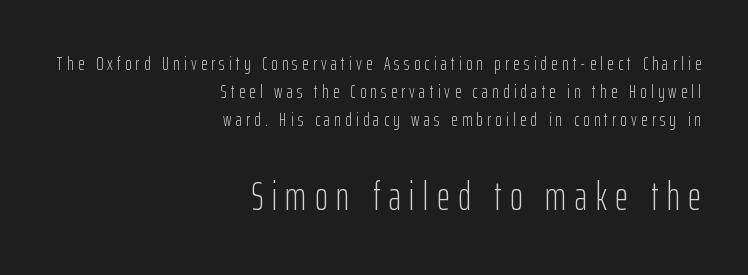
Q: Is the text bold? A: No.
Q: Is the text italic (slanted)? A: No, it is upright.
Q: Is the typeface a serif or a sans-serif typeface? A: Sans-serif.
Q: Is the text underlined? A: No.
Q: How is the paragraph aligned? A: Right-aligned.
Q: Is the spacing between letters normal or unusually wide? A: Unusually wide.
Q: Is the spacing between lines tight, normal or loose? A: Normal.
Q: Which block of text is set in a larger size, the first (top) or the second (bottom)? A: The second (bottom) one.
Q: Width (condensed, normal, or wide)? A: Condensed.
Q: Stroke contrast? A: Low.
Q: x-height? A: Medium.
Q: Monospaced? A: No.
